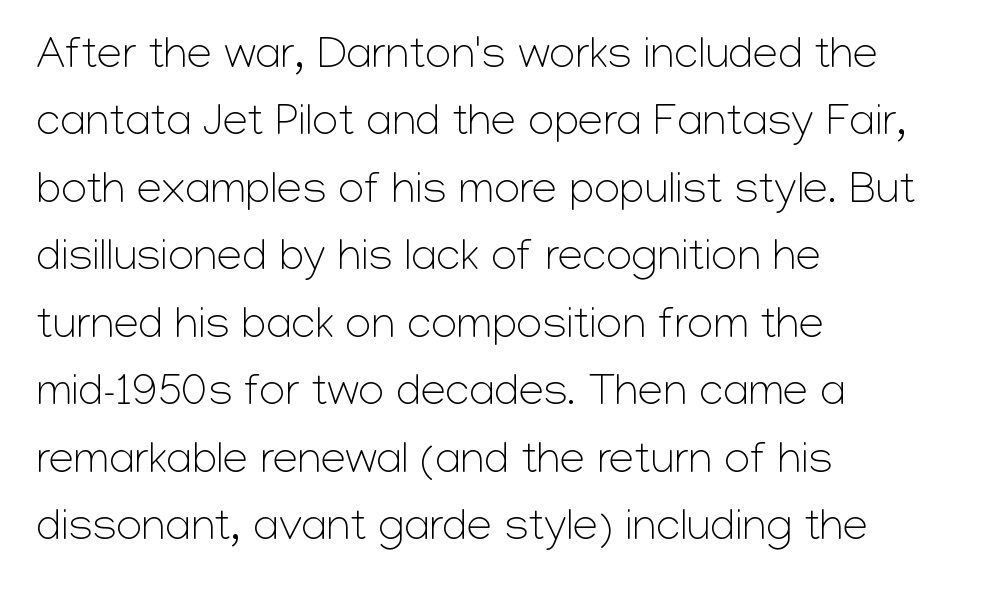
{"serif": "no", "italic": "no", "bold": "no", "weight": "light", "width": "normal", "stroke_contrast": "low", "x_height": "medium", "monospaced": "no", "underline": "no", "align": "left", "line_spacing": "normal", "line_spacing_ratio": 1.5, "letter_spacing": "normal", "letter_spacing_em": 0.0, "glyph_px": 45}
